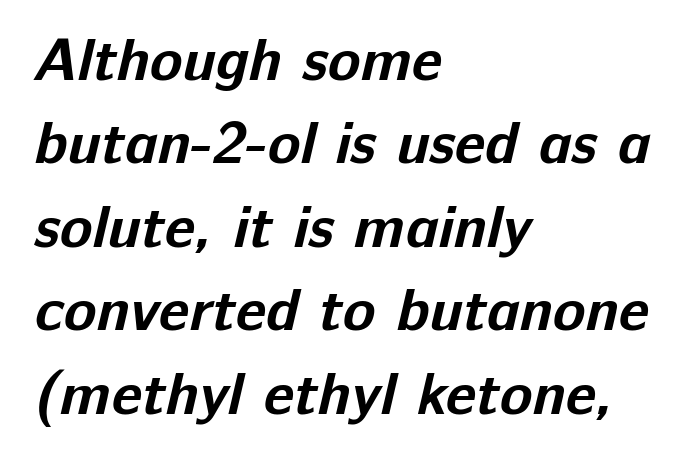
{"serif": "no", "bold": "yes", "weight": "bold", "width": "normal", "stroke_contrast": "low", "x_height": "medium", "monospaced": "no", "underline": "no", "align": "left", "line_spacing": "normal", "line_spacing_ratio": 1.39, "letter_spacing": "normal", "letter_spacing_em": 0.0, "glyph_px": 60}
